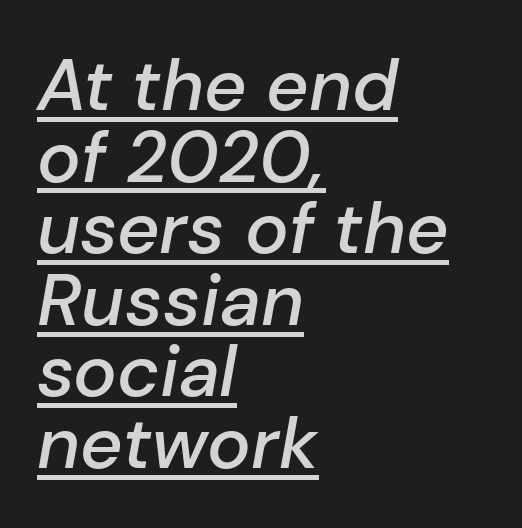
The image shows 73 px semibold type, italic (leaning right); set left-aligned, tight line spacing (0.98x), normal letter spacing, underlined; low stroke contrast and a medium x-height.
